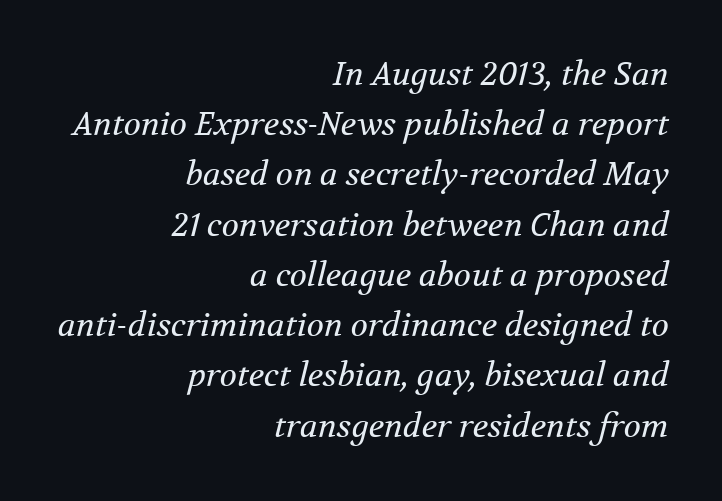
The image shows 32 px regular-weight serif type, italic (leaning right); set right-aligned, normal line spacing (1.57x), normal letter spacing, not underlined; medium stroke contrast and a medium x-height.
